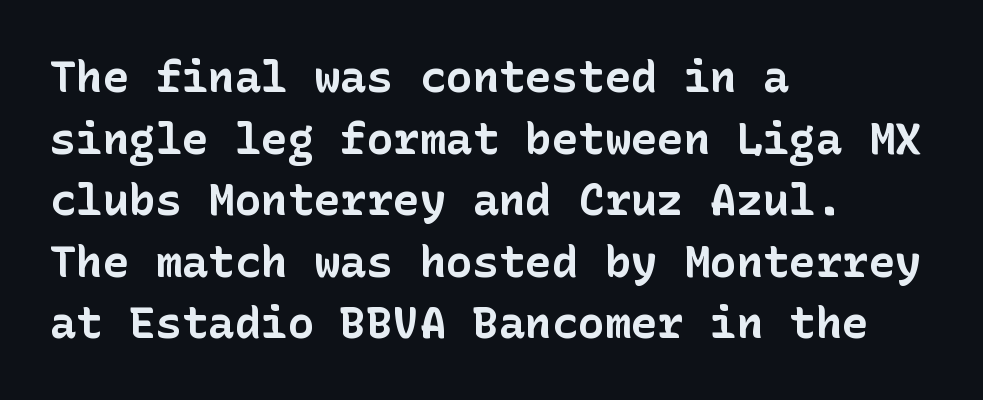
{"serif": "no", "italic": "no", "bold": "yes", "weight": "bold", "width": "normal", "stroke_contrast": "low", "x_height": "medium", "underline": "no", "align": "left", "line_spacing": "normal", "line_spacing_ratio": 1.4, "letter_spacing": "normal", "letter_spacing_em": 0.0, "glyph_px": 44}
